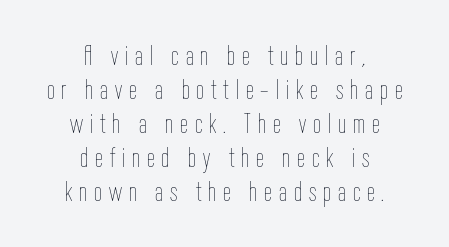
Q: Is the text bold? A: No.
Q: Is the text italic (slanted)? A: No, it is upright.
Q: Is the text underlined? A: No.
Q: How is the paragraph aligned? A: Centered.
Q: Is the spacing between letters normal or unusually wide? A: Unusually wide.
Q: Width (condensed, normal, or wide)? A: Condensed.
Q: Stroke contrast? A: Low.
Q: x-height? A: Medium.
Q: Monospaced? A: No.
